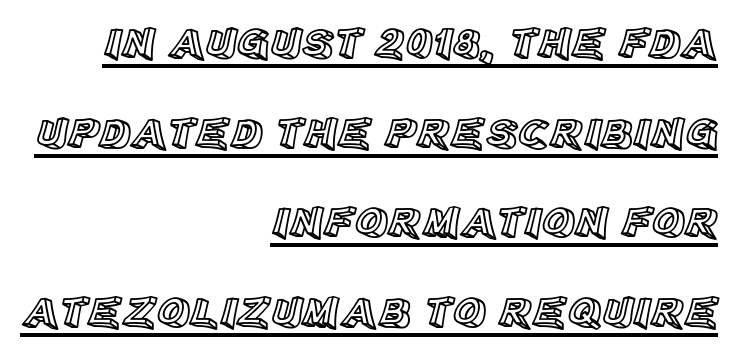
Reading down the block, your eye finds every line finishing at a fixed right position. The vertical gap from one line to the next is large. A typesetter would call this proportional, since set widths differ per character. Caption: lettering with a line underneath.
